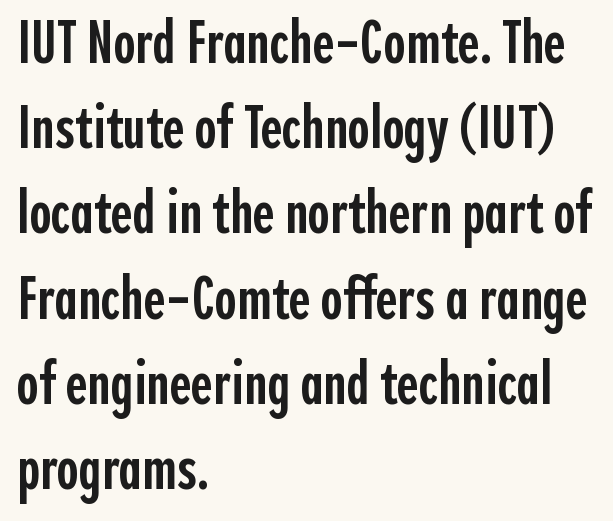
{"serif": "no", "italic": "no", "bold": "semi", "weight": "semibold", "width": "condensed", "x_height": "medium", "monospaced": "no", "underline": "no", "align": "left", "line_spacing": "normal", "line_spacing_ratio": 1.42, "letter_spacing": "normal", "letter_spacing_em": 0.0, "glyph_px": 60}
